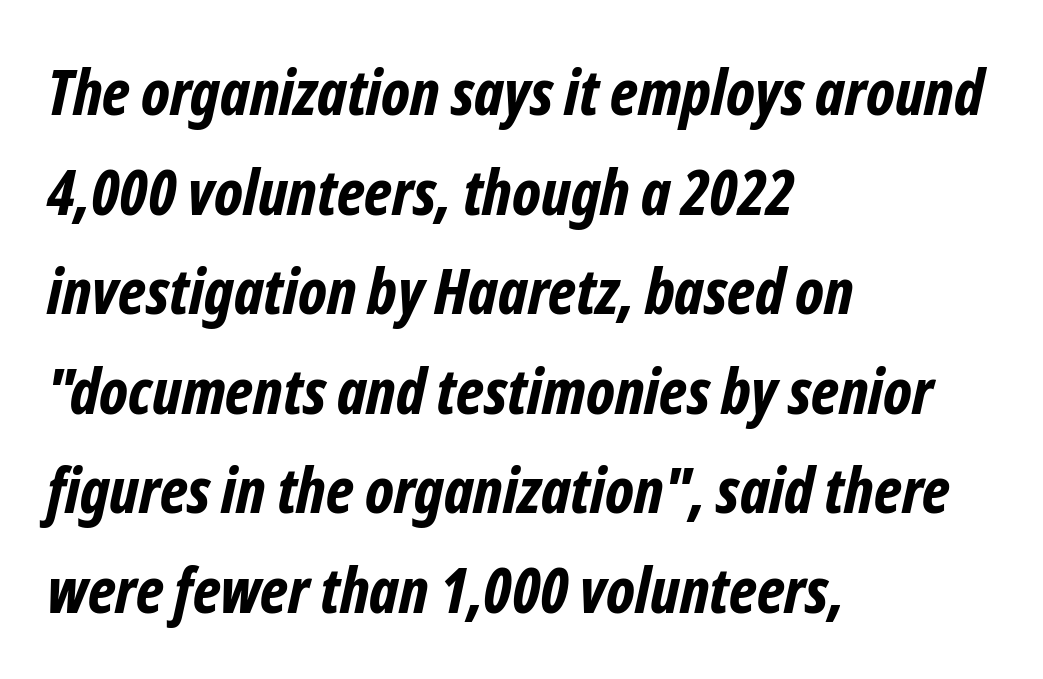
Each letter keeps its own natural width here, so spacing adapts to shape. The paragraph shown leans on its left margin. Rule under the text: the space is simply empty. In terms of posture, this sample is oblique.
